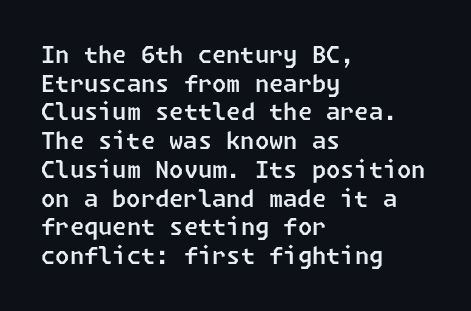
{"underline": "no", "align": "left", "line_spacing": "normal", "line_spacing_ratio": 1.25, "letter_spacing": "normal", "letter_spacing_em": 0.0, "glyph_px": 23}
